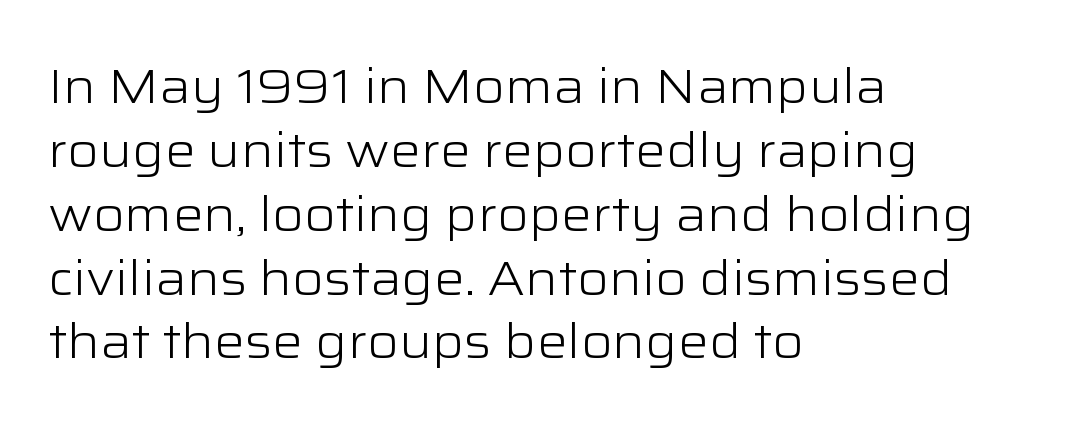
Glyph-to-glyph distance matches everyday printed text. This sample uses a sans-serif face. Note the varied advance widths — an 'i' is clearly narrower than an 'm'. You can tell it's not italic because the verticals are truly vertical.
